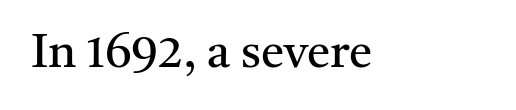
The image shows 47 px regular-weight serif type, upright; set normal letter spacing, not underlined; medium stroke contrast and a medium x-height.
